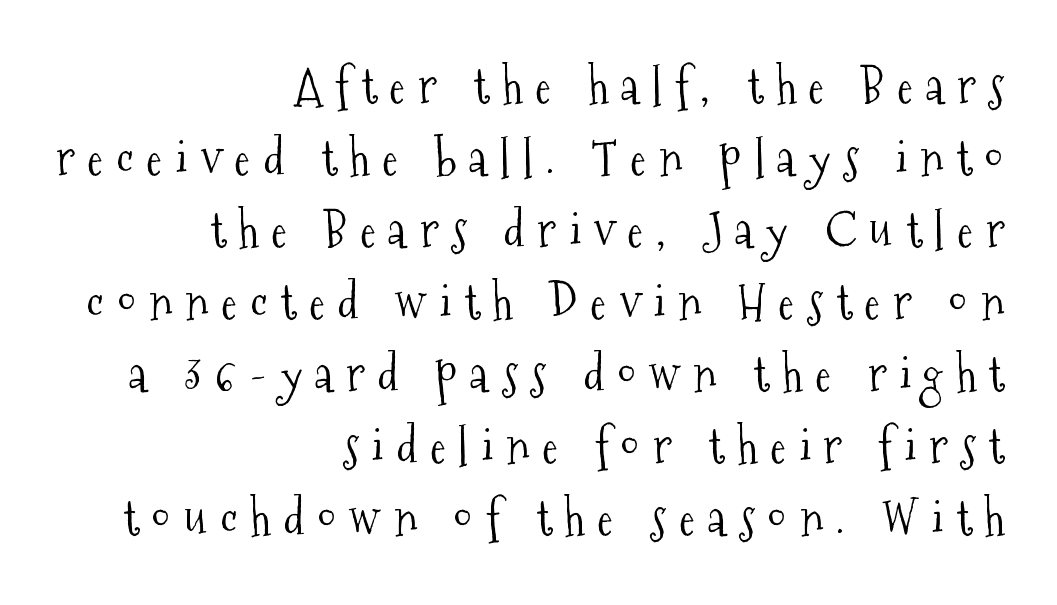
The image shows 48 px light, condensed serif type, upright; set right-aligned, normal line spacing (1.5x), unusually wide letter spacing (+0.27 em), not underlined; medium stroke contrast and a medium x-height.
